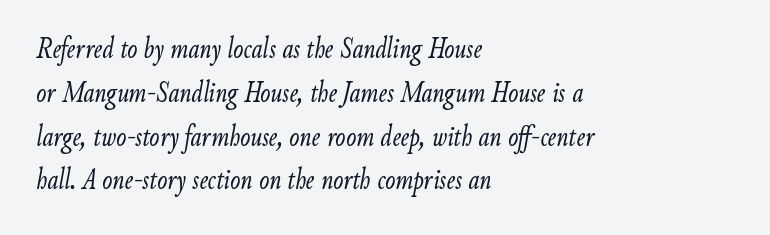
The image shows 30 px light, condensed type, italic (leaning right); set left-aligned, normal line spacing (1.46x), normal letter spacing, not underlined; low stroke contrast and a small x-height.
